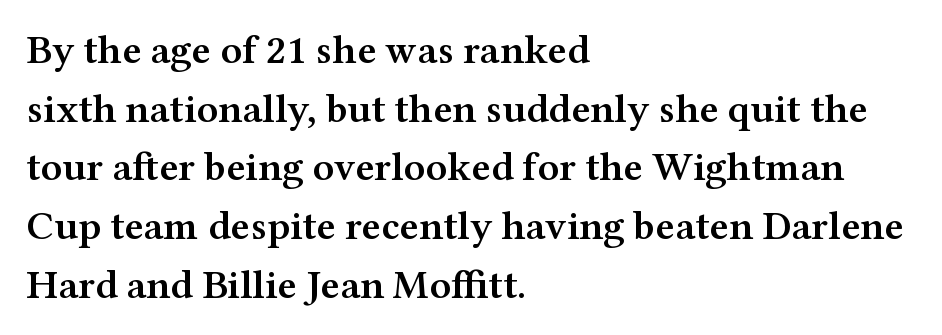
The typesetter chose a ragged-right arrangement here. Old-style or modern, the face here clearly has serifs. This is moderately heavy type, rendered in semibold. Between one letter and the next there's only the usual sliver of space. Glance below the letters and you will spot only blank space.
